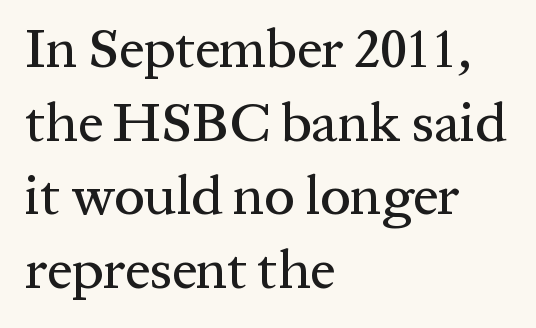
{"serif": "yes", "italic": "no", "width": "normal", "stroke_contrast": "medium", "x_height": "medium", "monospaced": "no", "underline": "no", "align": "left", "line_spacing": "normal", "line_spacing_ratio": 1.34, "letter_spacing": "normal", "letter_spacing_em": 0.0, "glyph_px": 55}
